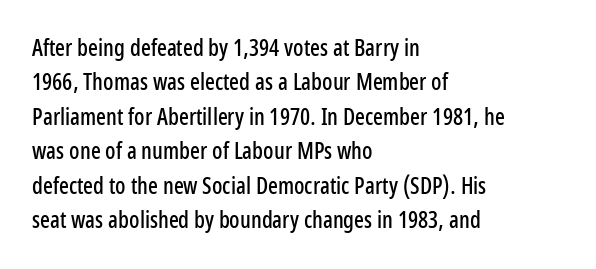
Q: Is the text italic (slanted)? A: No, it is upright.
Q: Is the text underlined? A: No.
Q: How is the paragraph aligned? A: Left-aligned.
Q: Is the spacing between letters normal or unusually wide? A: Normal.
Q: Is the spacing between lines tight, normal or loose? A: Normal.
